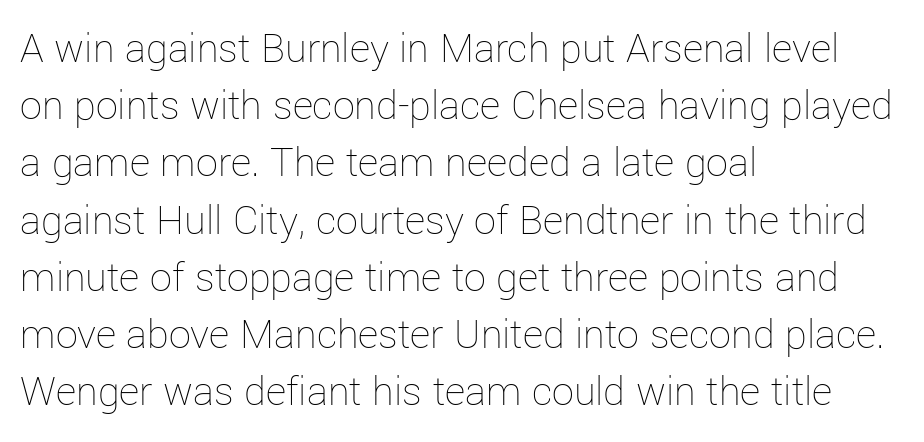
The image shows 44 px thin type, upright; set left-aligned, normal line spacing (1.3x), normal letter spacing, not underlined; low stroke contrast and a medium x-height.
